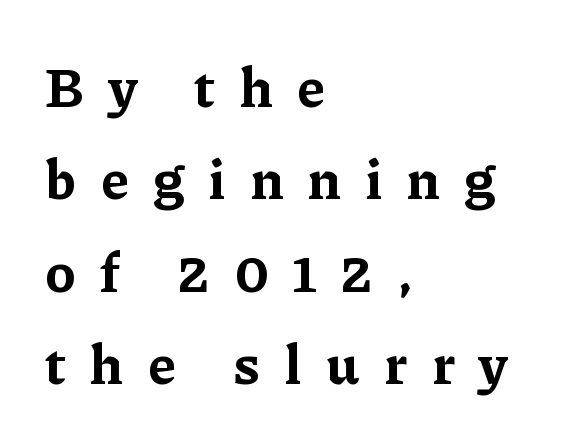
The image shows 55 px bold serif type, upright; set left-aligned, normal line spacing (1.68x), unusually wide letter spacing (+0.44 em), not underlined; low stroke contrast and a medium x-height.
